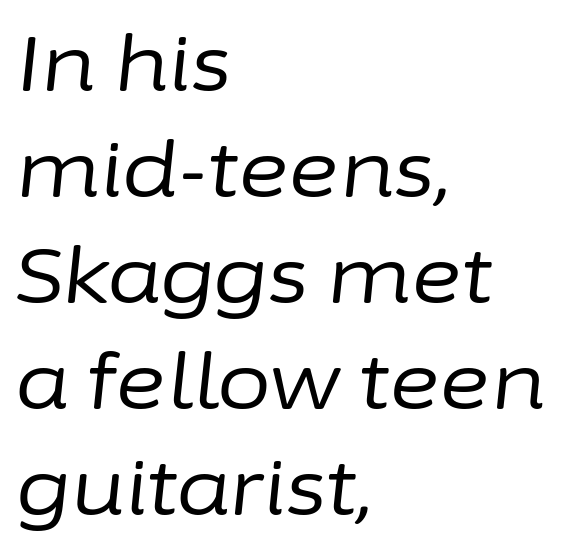
{"italic": "yes", "lean": "right", "slant_degrees": 6, "bold": "no", "weight": "regular", "width": "normal", "stroke_contrast": "low", "x_height": "medium", "monospaced": "no", "underline": "no", "align": "left", "line_spacing": "normal", "line_spacing_ratio": 1.36, "letter_spacing": "normal", "letter_spacing_em": 0.0, "glyph_px": 78}
